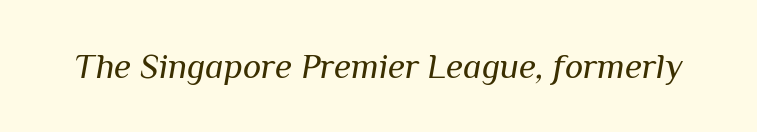
{"italic": "yes", "lean": "right", "slant_degrees": 10, "bold": "no", "weight": "regular", "width": "normal", "stroke_contrast": "medium", "x_height": "medium", "monospaced": "no", "underline": "no", "letter_spacing": "normal", "letter_spacing_em": 0.0, "glyph_px": 35}
